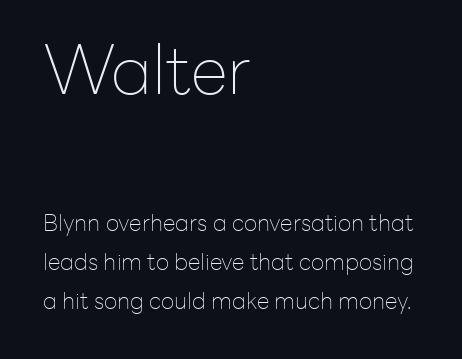
This rendering leaves character spacing at its baseline value. Characters remain perfectly vertical along every line. The letterforms sit at book weight or below. The typesetter chose a ragged-right arrangement here. Bigger letters appear in the top chunk; the bottom chunk is reduced. The vertical gap from one line to the next is medium.
